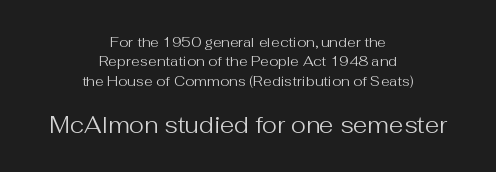
The glyphs are unaccompanied by any horizontal stroke below them. A centered setting, common on invitations and titles, is used for this passage. A typesetter would call this leading conventional body-copy spacing. The emphasis by scale lands on block number two, below. Tracking here is standard; glyphs follow each other at the usual distance.
